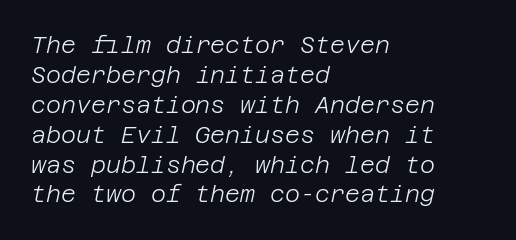
The typesetting does not lean heavy: it is not bold. The string is rendered with underlining switched off. Leading matches the norm, producing a regular column. One-word summary of the alignment: left. Tracking here is standard; glyphs follow each other at the usual distance.
